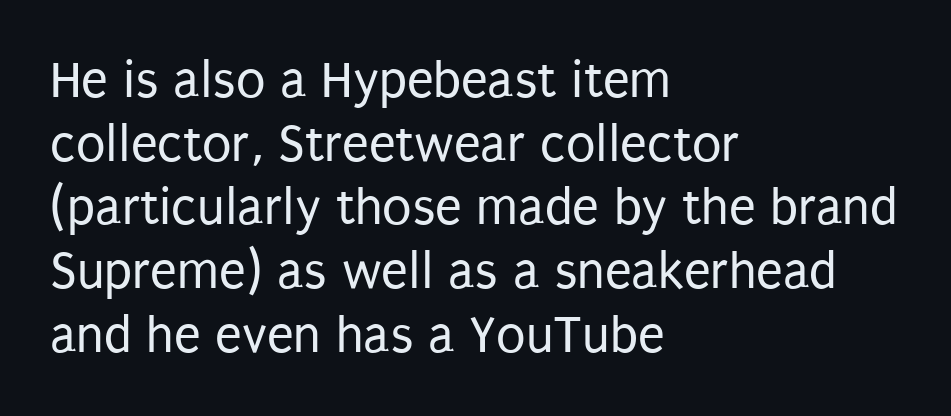
Q: Is the text bold? A: No.
Q: Is the text italic (slanted)? A: No, it is upright.
Q: Is the typeface a serif or a sans-serif typeface? A: Sans-serif.
Q: Is the text underlined? A: No.
Q: How is the paragraph aligned? A: Left-aligned.
Q: Is the spacing between letters normal or unusually wide? A: Normal.
Q: Width (condensed, normal, or wide)? A: Condensed.
Q: Stroke contrast? A: Low.
Q: x-height? A: Large.
Q: Monospaced? A: No.
